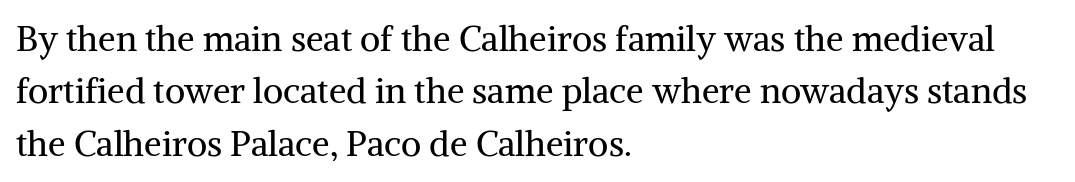
{"serif": "yes", "italic": "no", "bold": "no", "weight": "regular", "width": "normal", "stroke_contrast": "medium", "x_height": "medium", "monospaced": "no", "underline": "no", "align": "left", "line_spacing": "normal", "line_spacing_ratio": 1.5, "letter_spacing": "normal", "letter_spacing_em": 0.0, "glyph_px": 35}
